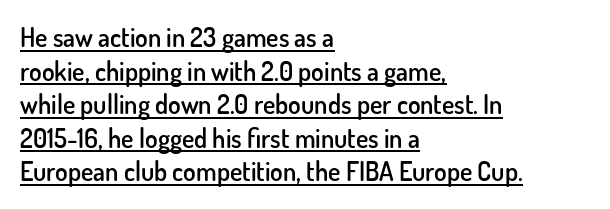
{"italic": "no", "bold": "semi", "underline": "yes", "align": "left", "line_spacing": "normal", "line_spacing_ratio": 1.29, "letter_spacing": "normal", "letter_spacing_em": 0.0, "glyph_px": 26}
